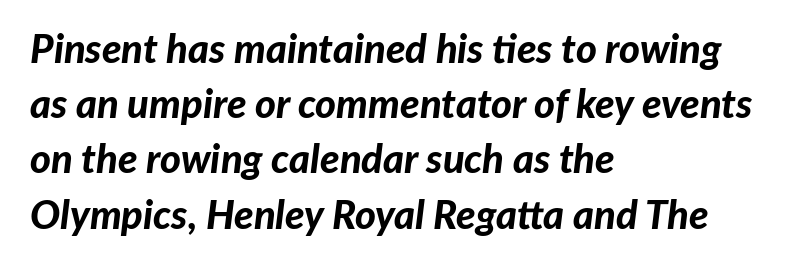
Lines of text with bare space underneath. If you measured baseline to baseline, you'd find a middling distance. Quick note: italic. The passage shown is typed in a proportional face where columns would drift.
